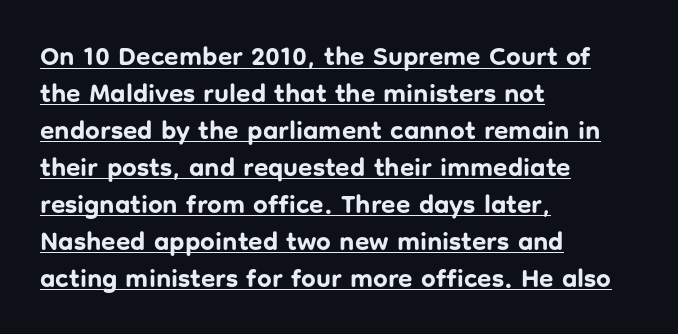
Q: Is the text bold? A: Yes.
Q: Is the text italic (slanted)? A: No, it is upright.
Q: Is the text underlined? A: Yes.
Q: How is the paragraph aligned? A: Left-aligned.
Q: Is the spacing between letters normal or unusually wide? A: Normal.
Q: Is the spacing between lines tight, normal or loose? A: Normal.
